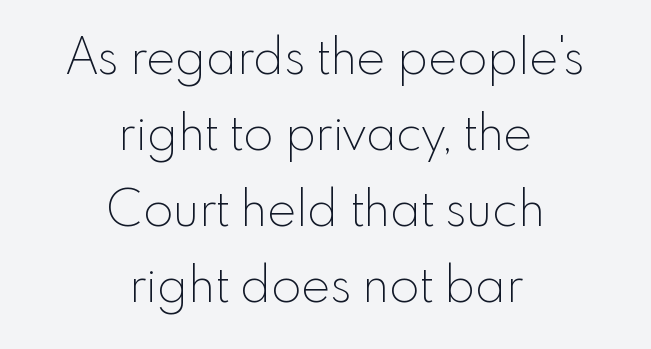
The passage shown has conventional tracking throughout. The face looks like a standard text weight, possibly lighter. Visually the block forms a symmetrical silhouette, jagged on both flanks. This is the regular roman posture of the typeface. Check the space under the baseline: it is left empty. This sample has the flowing, uneven cadence of proportional lettering.
